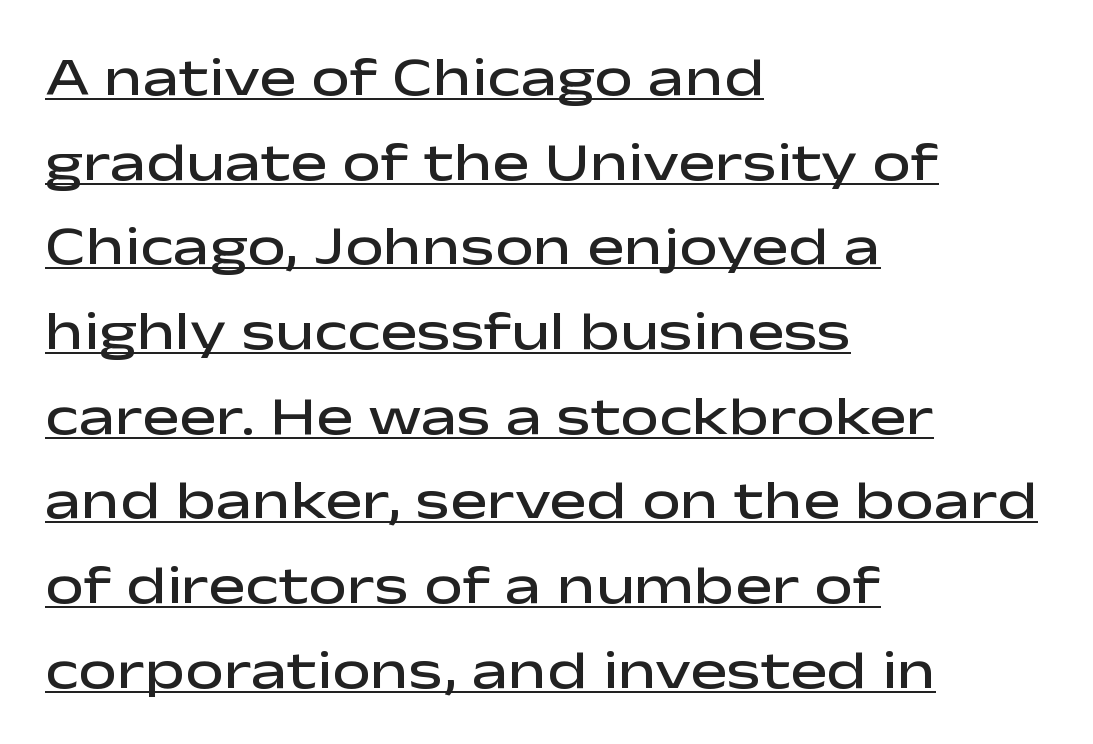
Q: Is the text bold? A: Semi-bold.
Q: Is the text italic (slanted)? A: No, it is upright.
Q: Is the typeface a serif or a sans-serif typeface? A: Sans-serif.
Q: Is the text underlined? A: Yes.
Q: How is the paragraph aligned? A: Left-aligned.
Q: Is the spacing between letters normal or unusually wide? A: Normal.
Q: Is the spacing between lines tight, normal or loose? A: Normal.
Q: Width (condensed, normal, or wide)? A: Wide.
Q: Stroke contrast? A: Low.
Q: x-height? A: Medium.
Q: Monospaced? A: No.
